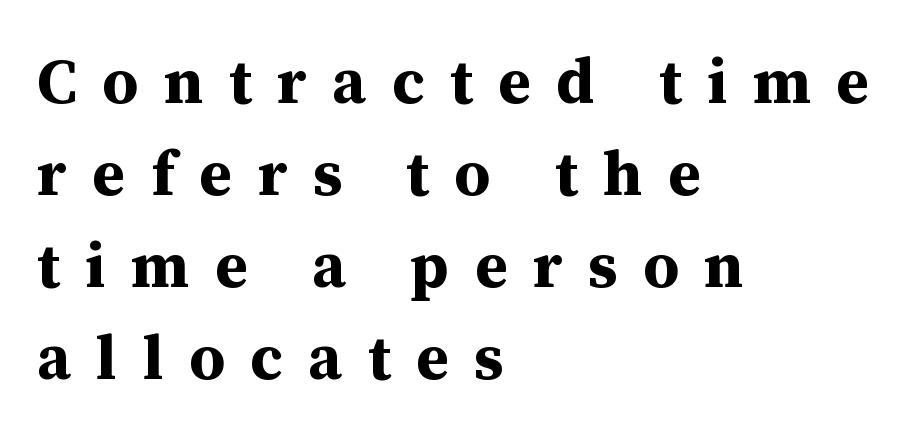
Stroke terminals: seriffed. The ragged edge is on the right, which tells us the setting is flush left. Vertical strokes here are truly vertical. The letters are spread apart with noticeably loose tracking.
